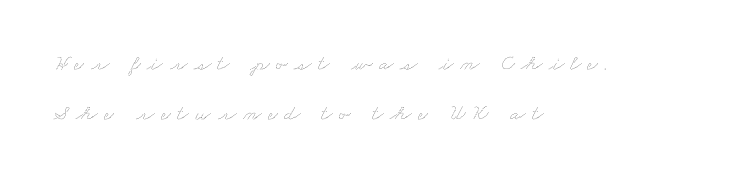
{"bold": "no", "underline": "no", "align": "left", "line_spacing": "loose", "line_spacing_ratio": 2.28, "letter_spacing": "wide", "letter_spacing_em": 0.29, "glyph_px": 22}
